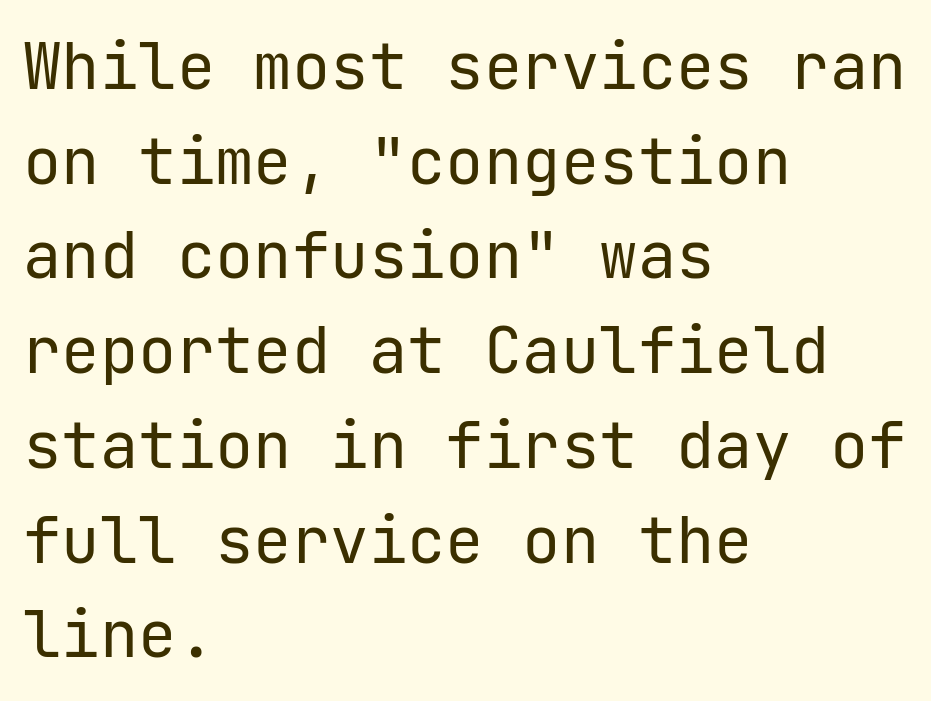
{"serif": "no", "italic": "no", "bold": "no", "weight": "regular", "width": "normal", "stroke_contrast": "low", "x_height": "medium", "underline": "no", "align": "left", "line_spacing": "normal", "line_spacing_ratio": 1.48, "letter_spacing": "normal", "letter_spacing_em": 0.0, "glyph_px": 64}
